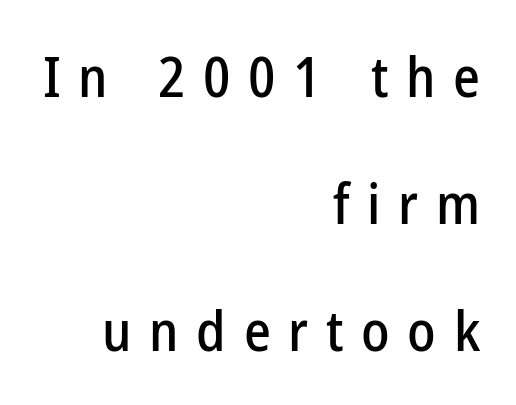
The image shows 57 px condensed sans-serif type, upright; set right-aligned, loose line spacing (2.23x), unusually wide letter spacing (+0.31 em), not underlined; low stroke contrast and a medium x-height.
